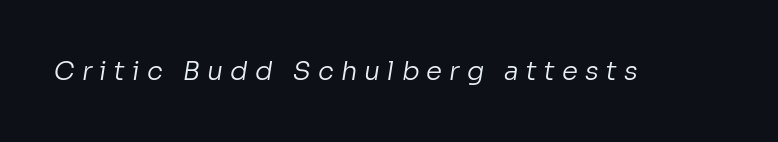
{"bold": "no", "underline": "no", "letter_spacing": "wide", "letter_spacing_em": 0.27, "glyph_px": 26}
